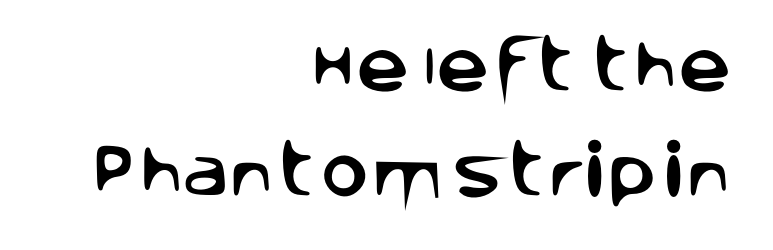
Q: Is the text italic (slanted)? A: No, it is upright.
Q: Is the typeface a serif or a sans-serif typeface? A: Sans-serif.
Q: Is the text underlined? A: No.
Q: How is the paragraph aligned? A: Right-aligned.
Q: Is the spacing between letters normal or unusually wide? A: Normal.
Q: Width (condensed, normal, or wide)? A: Normal.
Q: Stroke contrast? A: Low.
Q: x-height? A: Large.
Q: Monospaced? A: No.
